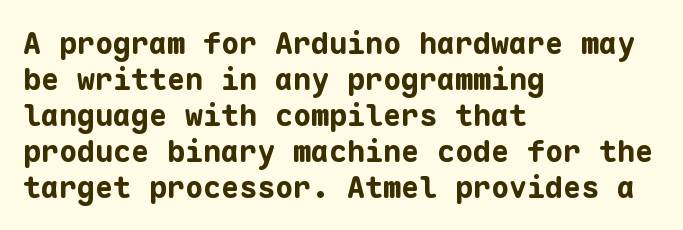
Q: Is the text bold? A: Yes.
Q: Is the text italic (slanted)? A: No, it is upright.
Q: Is the typeface a serif or a sans-serif typeface? A: Sans-serif.
Q: Is the text underlined? A: No.
Q: How is the paragraph aligned? A: Left-aligned.
Q: Is the spacing between letters normal or unusually wide? A: Normal.
Q: Width (condensed, normal, or wide)? A: Normal.
Q: Stroke contrast? A: Low.
Q: x-height? A: Medium.
Q: Monospaced? A: Yes.
